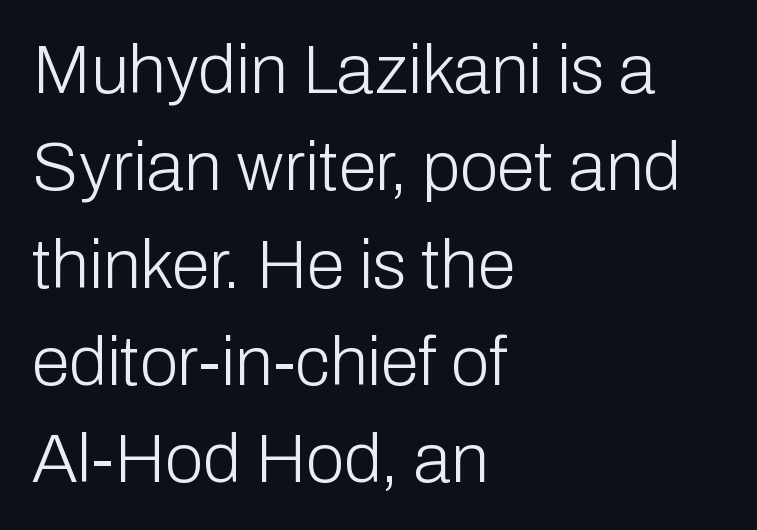
The image shows 69 px light sans-serif type, upright; set left-aligned, normal line spacing (1.41x), normal letter spacing, not underlined; low stroke contrast and a medium x-height.
